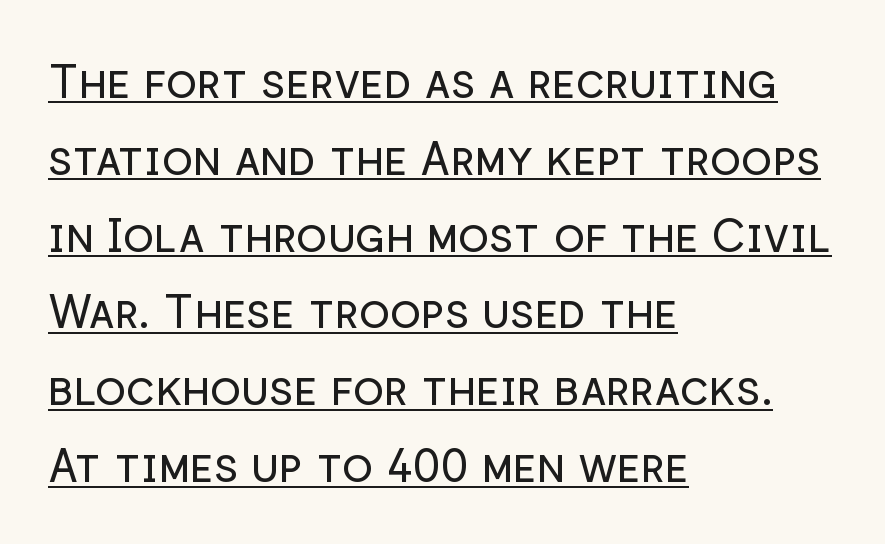
If you measured baseline to baseline, you'd find a middling distance. A typesetter would call this zero additional tracking. Posture: upright roman. What decoration does the sample have? An underline. Stems and bowls with no extra thickness — not bold. Letterform terminals end flat and unadorned throughout the passage.
